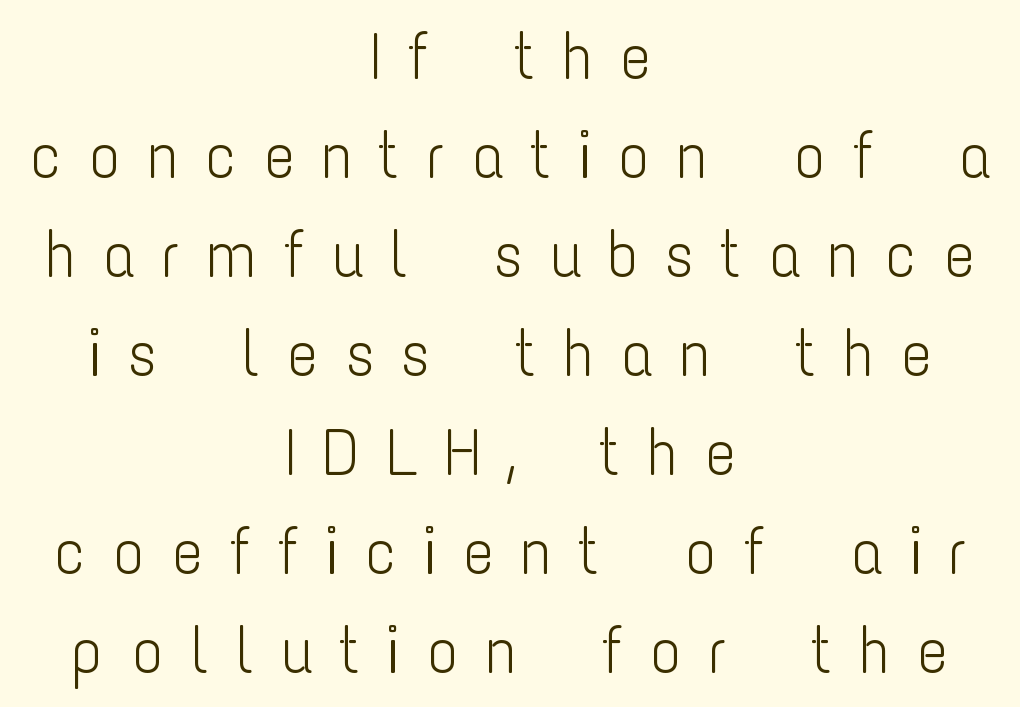
The image shows 66 px light, condensed sans-serif type, upright; set centered, normal line spacing (1.5x), unusually wide letter spacing (+0.39 em), not underlined; low stroke contrast and a medium x-height.
